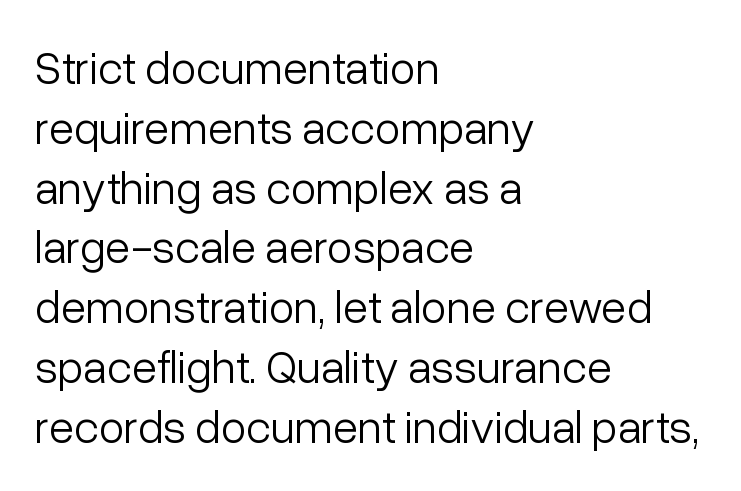
The image shows 46 px light sans-serif type, upright; set left-aligned, normal line spacing (1.3x), normal letter spacing, not underlined; low stroke contrast and a medium x-height.
